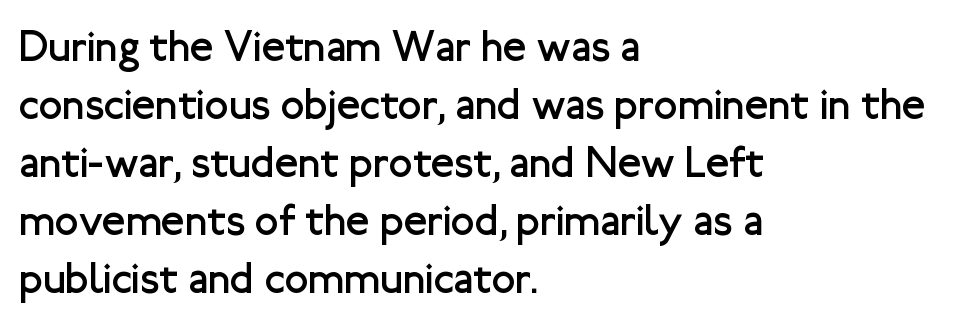
{"serif": "no", "italic": "no", "bold": "no", "weight": "regular", "width": "normal", "stroke_contrast": "low", "x_height": "medium", "monospaced": "no", "underline": "no", "align": "left", "line_spacing": "normal", "line_spacing_ratio": 1.35, "letter_spacing": "normal", "letter_spacing_em": 0.0, "glyph_px": 43}
